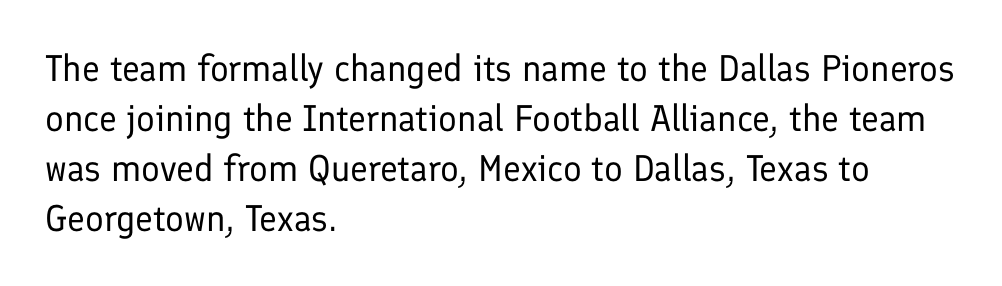
This sample uses plain, unmodified letter spacing. A typesetter would label this face a sans. Any mark beneath the type? The region is blank. Each letter keeps its own natural width here, so spacing adapts to shape.
